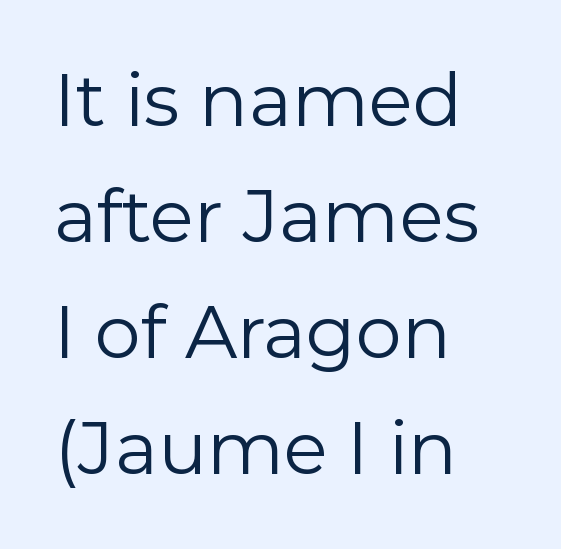
Q: Is the text bold? A: No.
Q: Is the text italic (slanted)? A: No, it is upright.
Q: Is the typeface a serif or a sans-serif typeface? A: Sans-serif.
Q: Is the text underlined? A: No.
Q: How is the paragraph aligned? A: Left-aligned.
Q: Is the spacing between letters normal or unusually wide? A: Normal.
Q: Is the spacing between lines tight, normal or loose? A: Normal.
Q: Width (condensed, normal, or wide)? A: Normal.
Q: Stroke contrast? A: Low.
Q: x-height? A: Medium.
Q: Monospaced? A: No.
